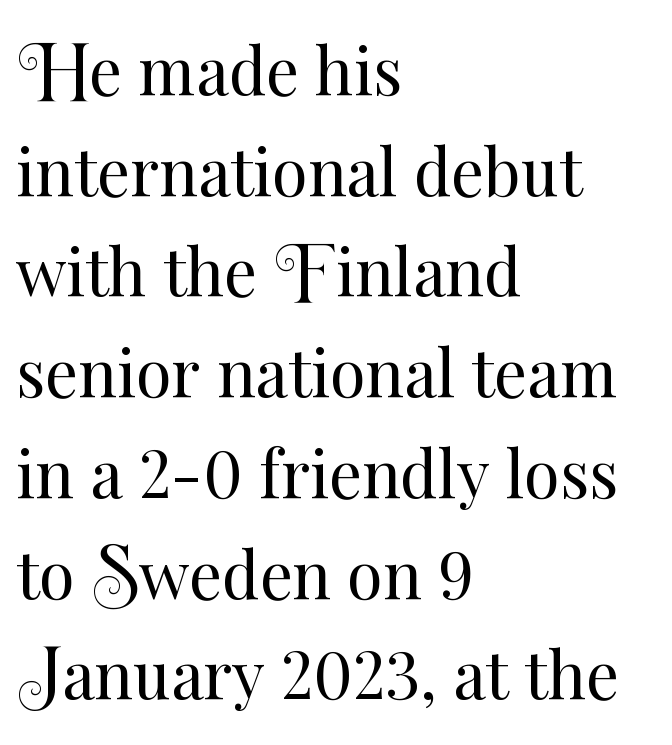
{"italic": "no", "bold": "no", "weight": "regular", "width": "normal", "stroke_contrast": "medium", "x_height": "small", "monospaced": "no", "underline": "no", "align": "left", "line_spacing": "normal", "line_spacing_ratio": 1.55, "letter_spacing": "normal", "letter_spacing_em": 0.0, "glyph_px": 65}
